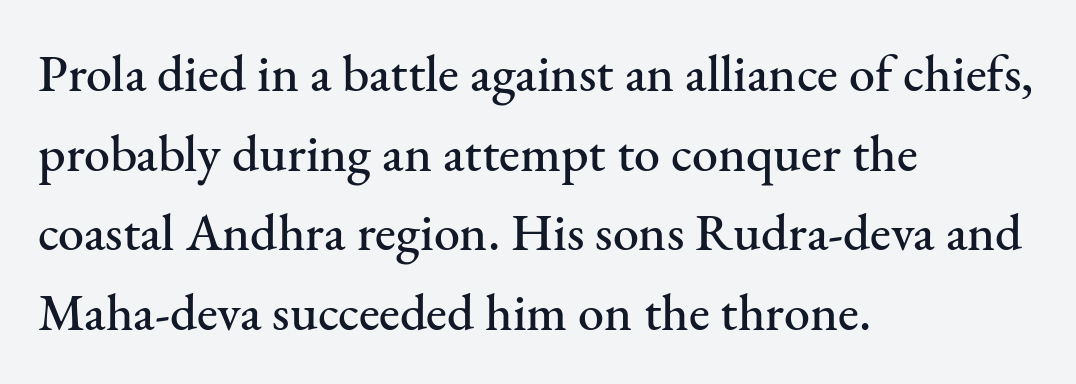
The image shows 52 px serif type, upright; set left-aligned, normal line spacing (1.53x), normal letter spacing, not underlined; medium stroke contrast and a small x-height.
